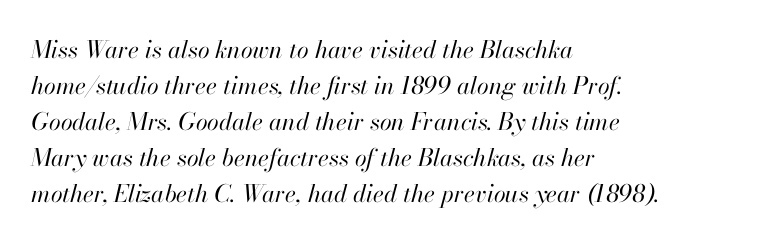
If you measured baseline to baseline, you'd find a middling distance. Left-aligned paragraph, ragged on the right. Italic? Definitely — the glyphs are oblique. The line texture is even and compact thanks to regular tracking. The passage shown is not underscored anywhere.
